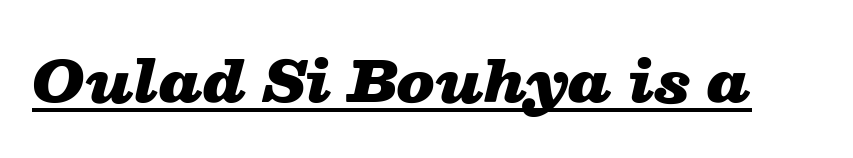
The rendering uses natural spacing where letterforms have individual widths. Tracking value appears to be zero — textbook default spacing. Caption: bold face, heavy strokes. The lettering tilts uniformly, giving the passage an italic look. Every word sits above its own underline.
